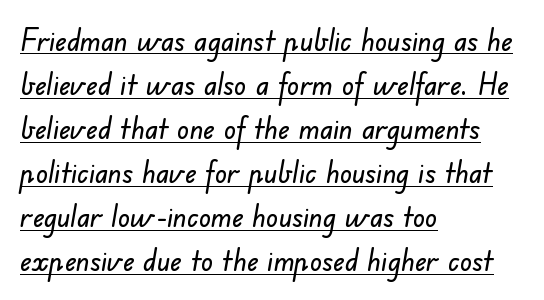
{"serif": "no", "width": "normal", "stroke_contrast": "low", "x_height": "small", "monospaced": "no", "underline": "yes", "align": "left", "line_spacing": "normal", "line_spacing_ratio": 1.47, "letter_spacing": "normal", "letter_spacing_em": 0.0, "glyph_px": 30}
